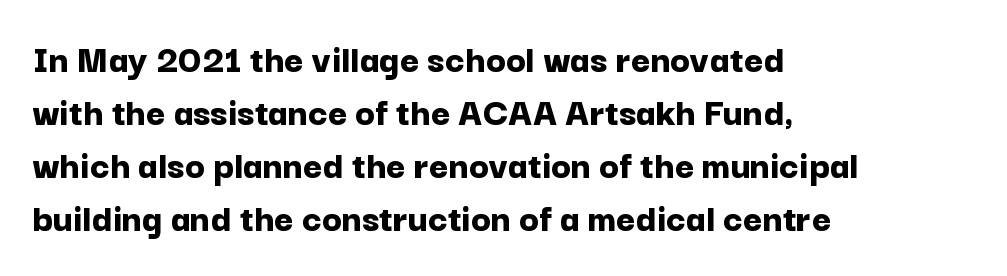
{"serif": "no", "italic": "no", "bold": "yes", "weight": "bold", "width": "normal", "stroke_contrast": "low", "x_height": "medium", "monospaced": "no", "underline": "no", "align": "left", "line_spacing": "normal", "line_spacing_ratio": 1.29, "letter_spacing": "normal", "letter_spacing_em": 0.0, "glyph_px": 41}
